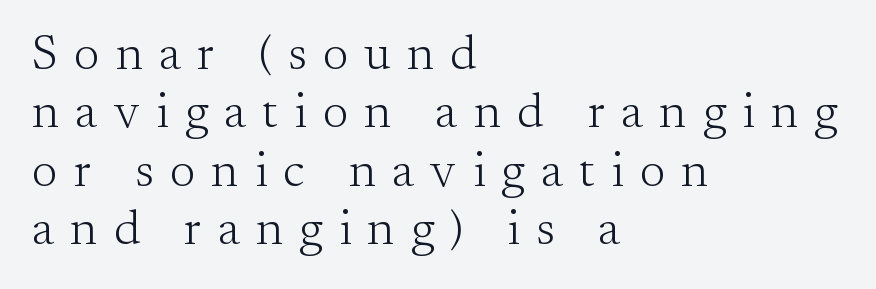
The image shows 49 px light serif type, upright; set left-aligned, line spacing 1.19x, unusually wide letter spacing (+0.33 em), not underlined; medium stroke contrast and a small x-height.
